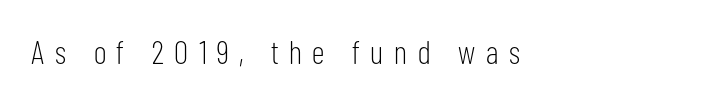
The passage shown is typed in a proportional face where columns would drift. These lines have a slow, spaced-out rhythm from letter to letter. Plain, unruled lines of type. The letters carry no serifs — their stems end cleanly without finishing strokes.
